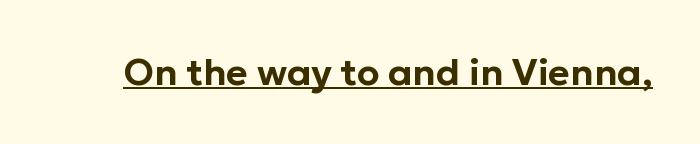
The image shows 37 px sans-serif type, upright; set normal letter spacing, underlined; low stroke contrast and a medium x-height.
